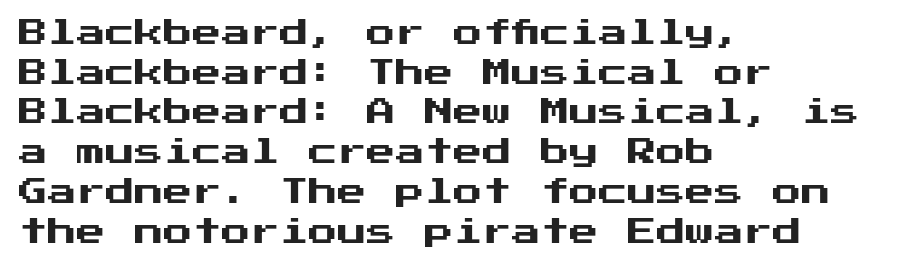
The image shows 29 px sans-serif type, upright; set left-aligned, normal line spacing (1.37x), normal letter spacing, not underlined; medium stroke contrast and a medium x-height.
